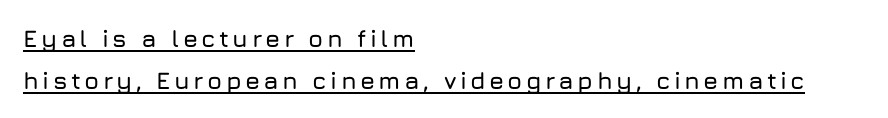
The image shows 24 px text type, upright; set left-aligned, line spacing 1.74x, underlined.
